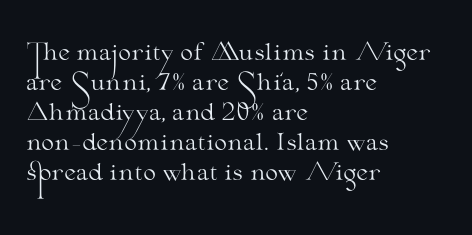
{"italic": "no", "bold": "no", "underline": "no", "align": "left", "line_spacing": "normal", "line_spacing_ratio": 1.3, "letter_spacing": "normal", "letter_spacing_em": 0.0, "glyph_px": 23}
